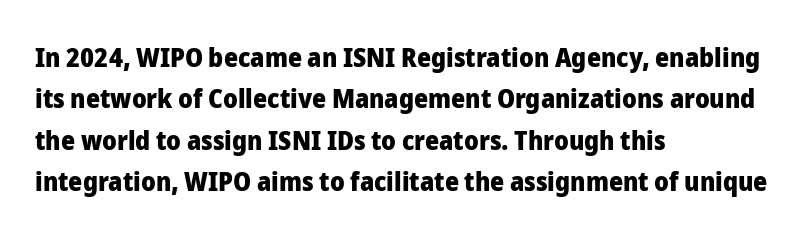
The image shows 27 px bold type, upright; set left-aligned, normal line spacing (1.53x), normal letter spacing, not underlined.
